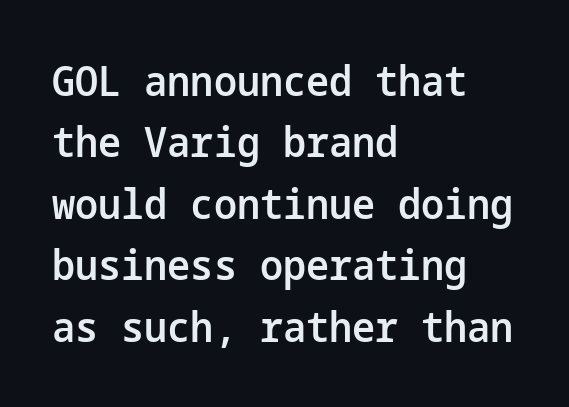
Q: Is the text bold? A: Semi-bold.
Q: Is the text italic (slanted)? A: No, it is upright.
Q: Is the typeface a serif or a sans-serif typeface? A: Sans-serif.
Q: Is the text underlined? A: No.
Q: How is the paragraph aligned? A: Left-aligned.
Q: Is the spacing between letters normal or unusually wide? A: Normal.
Q: Is the spacing between lines tight, normal or loose? A: Normal.
Q: Width (condensed, normal, or wide)? A: Normal.
Q: Stroke contrast? A: Low.
Q: x-height? A: Medium.
